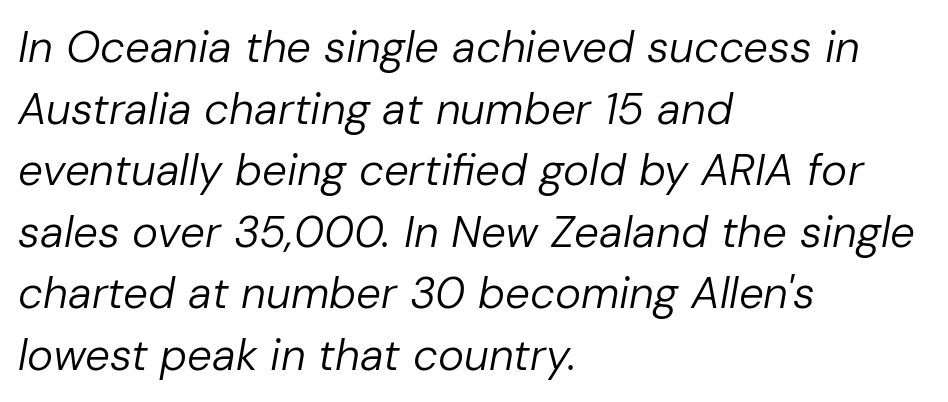
{"italic": "yes", "lean": "right", "slant_degrees": 10, "bold": "no", "weight": "regular", "width": "normal", "stroke_contrast": "low", "x_height": "medium", "monospaced": "no", "underline": "no", "align": "left", "line_spacing": "normal", "line_spacing_ratio": 1.4, "letter_spacing": "normal", "letter_spacing_em": 0.0, "glyph_px": 44}
